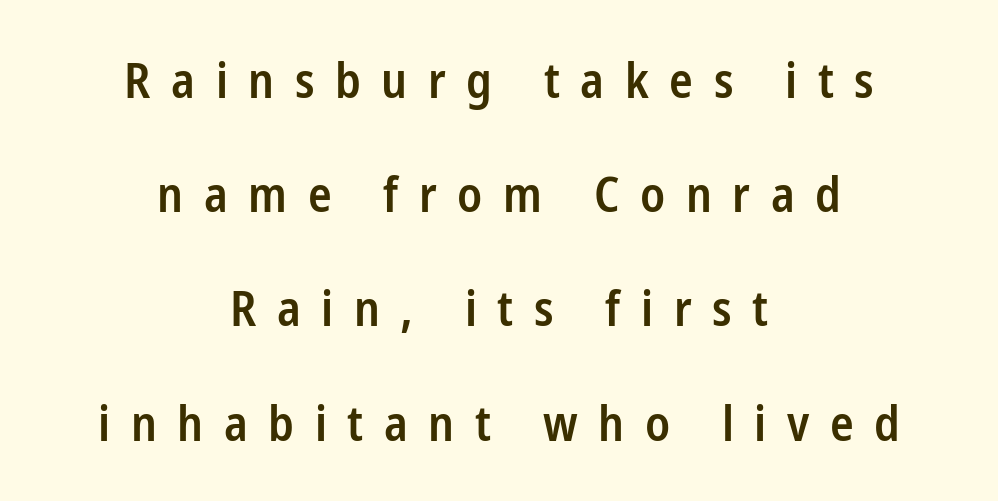
Q: Is the text bold? A: Semi-bold.
Q: Is the text italic (slanted)? A: No, it is upright.
Q: Is the typeface a serif or a sans-serif typeface? A: Sans-serif.
Q: Is the text underlined? A: No.
Q: How is the paragraph aligned? A: Centered.
Q: Is the spacing between letters normal or unusually wide? A: Unusually wide.
Q: Is the spacing between lines tight, normal or loose? A: Loose.
Q: Width (condensed, normal, or wide)? A: Condensed.
Q: Stroke contrast? A: Low.
Q: x-height? A: Medium.
Q: Monospaced? A: No.
